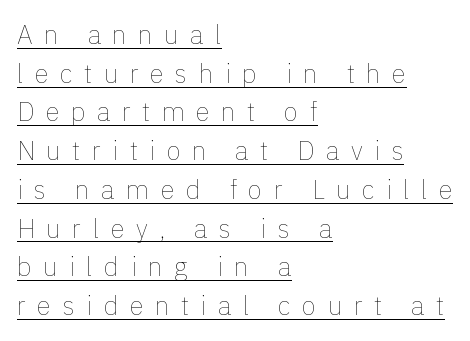
{"italic": "no", "bold": "no", "underline": "yes", "align": "left", "line_spacing": "normal", "line_spacing_ratio": 1.49, "letter_spacing": "wide", "letter_spacing_em": 0.44, "glyph_px": 26}
